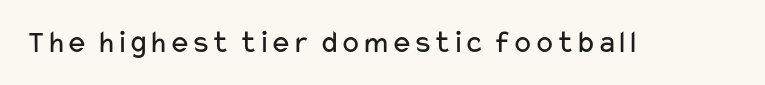
{"serif": "no", "italic": "no", "bold": "no", "weight": "regular", "width": "wide", "stroke_contrast": "low", "x_height": "medium", "monospaced": "no", "underline": "no", "letter_spacing": "normal", "letter_spacing_em": 0.0, "glyph_px": 32}
